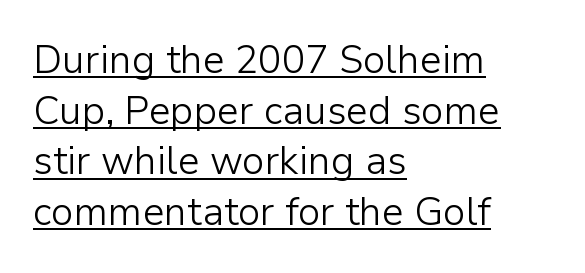
The image shows 39 px light sans-serif type, upright; set left-aligned, normal line spacing (1.3x), normal letter spacing, underlined; low stroke contrast and a medium x-height.
